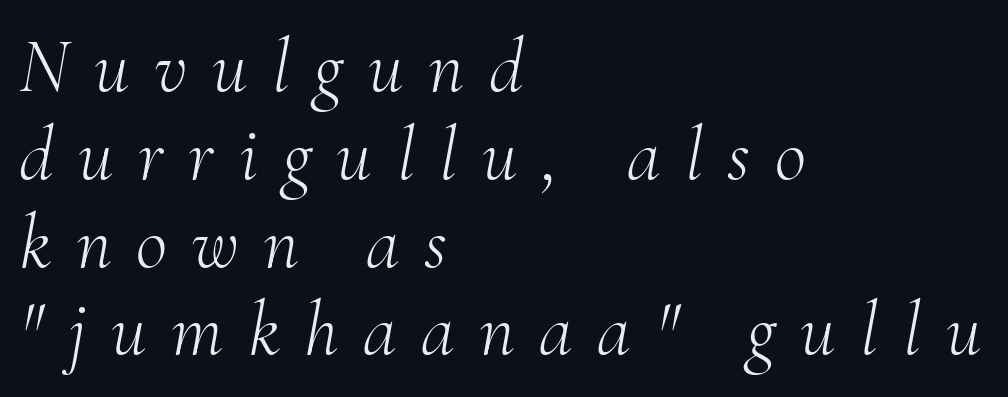
The image shows 77 px light serif type, italic (leaning right); set left-aligned, tight line spacing (1.14x), unusually wide letter spacing (+0.32 em), not underlined; medium stroke contrast and a small x-height.
